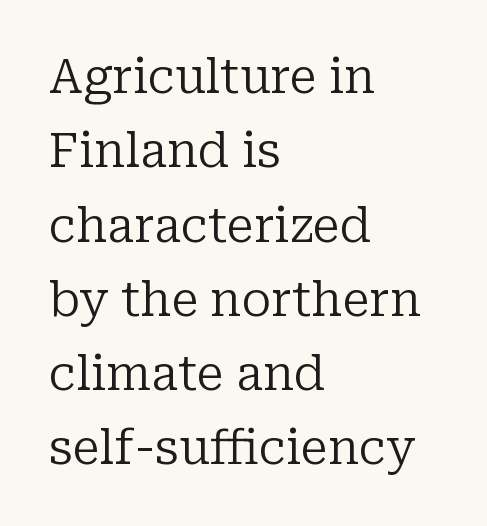
The image shows 47 px regular-weight serif type, upright; set left-aligned, normal line spacing (1.58x), normal letter spacing, not underlined; low stroke contrast and a medium x-height.
